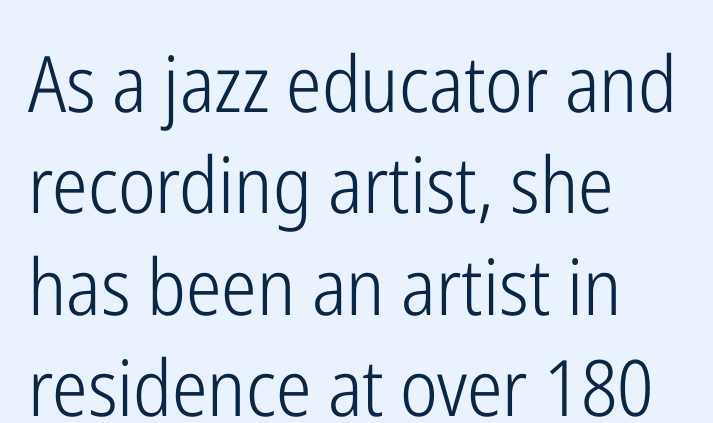
{"serif": "no", "italic": "no", "bold": "no", "weight": "light", "width": "condensed", "stroke_contrast": "low", "x_height": "medium", "monospaced": "no", "underline": "no", "align": "left", "line_spacing": "normal", "line_spacing_ratio": 1.3, "letter_spacing": "normal", "letter_spacing_em": 0.0, "glyph_px": 78}
